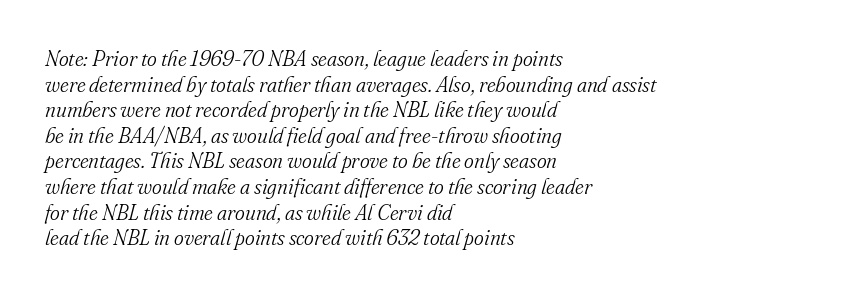
The setting favours the left margin, as ordinary paragraphs usually do. Letter spacing: default. Is this a heavy cut? Hardly; it is regular or lighter. Looking at the ascenders, they clearly lean. A bare baseline throughout the passage.
